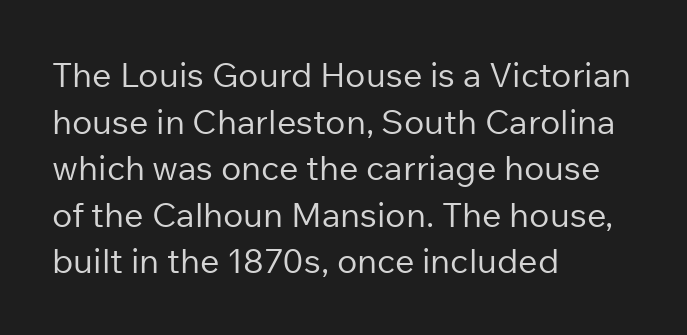
Q: Is the text bold? A: No.
Q: Is the text italic (slanted)? A: No, it is upright.
Q: Is the typeface a serif or a sans-serif typeface? A: Sans-serif.
Q: Is the text underlined? A: No.
Q: How is the paragraph aligned? A: Left-aligned.
Q: Is the spacing between letters normal or unusually wide? A: Normal.
Q: Is the spacing between lines tight, normal or loose? A: Normal.
Q: Width (condensed, normal, or wide)? A: Normal.
Q: Stroke contrast? A: Low.
Q: x-height? A: Medium.
Q: Monospaced? A: No.
